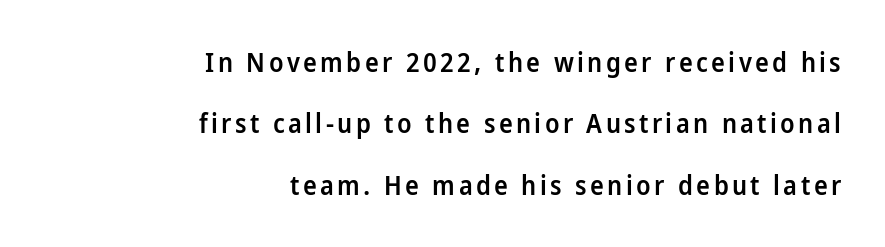
This rendering features lettering with no underline. These words are printed semibold, heavier than regular yet not bold. The rag falls on the left side of this text block. The specimen reads as upright at a glance. Is there much room between lines? Yes — plenty of vertical air separates them.
